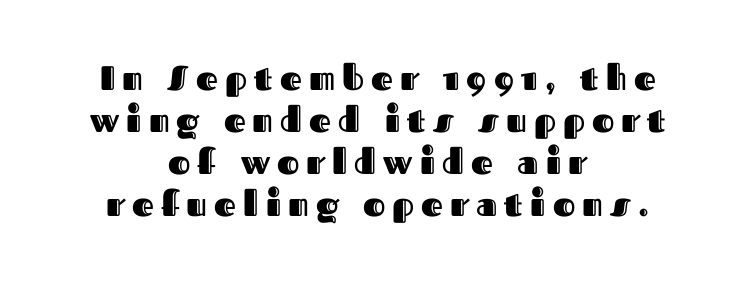
Q: Is the text italic (slanted)? A: No, it is upright.
Q: Is the text underlined? A: No.
Q: How is the paragraph aligned? A: Centered.
Q: Is the spacing between letters normal or unusually wide? A: Unusually wide.
Q: Width (condensed, normal, or wide)? A: Normal.
Q: x-height? A: Medium.
Q: Monospaced? A: No.
